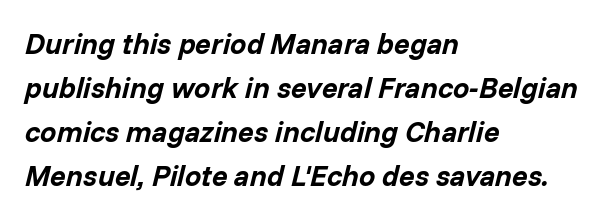
{"italic": "yes", "lean": "right", "slant_degrees": 14, "bold": "yes", "weight": "bold", "width": "normal", "stroke_contrast": "low", "x_height": "medium", "monospaced": "no", "underline": "no", "align": "left", "line_spacing": "normal", "line_spacing_ratio": 1.52, "letter_spacing": "normal", "letter_spacing_em": 0.0, "glyph_px": 29}
